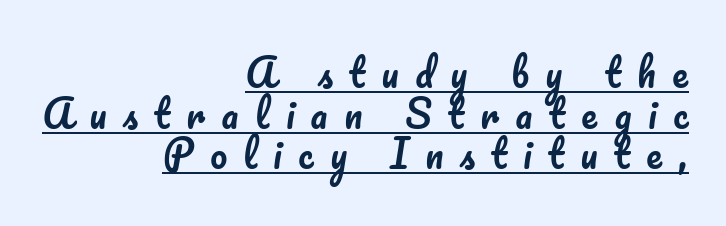
Q: Is the text italic (slanted)? A: Yes.
Q: Is the text underlined? A: Yes.
Q: How is the paragraph aligned? A: Right-aligned.
Q: Is the spacing between letters normal or unusually wide? A: Unusually wide.
Q: Is the spacing between lines tight, normal or loose? A: Tight.
Q: Width (condensed, normal, or wide)? A: Normal.
Q: Stroke contrast? A: Low.
Q: x-height? A: Small.
Q: Monospaced? A: No.
